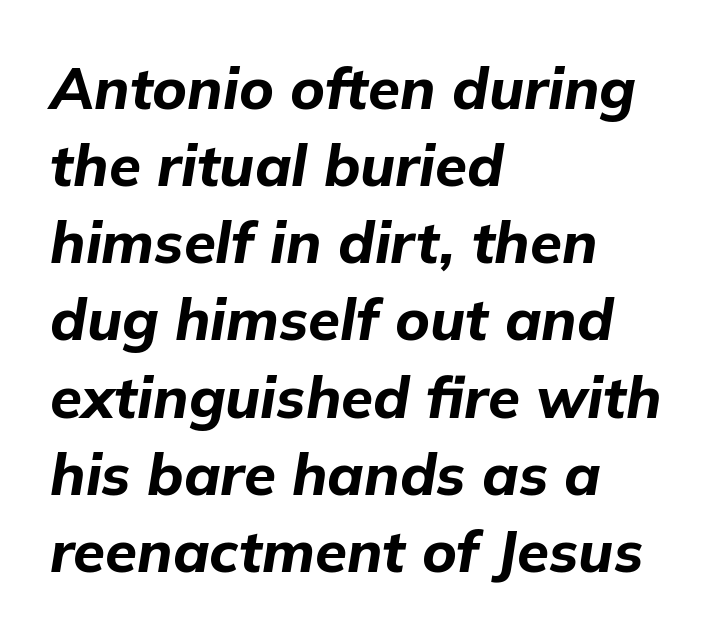
{"italic": "yes", "lean": "right", "slant_degrees": 9, "bold": "yes", "weight": "bold", "width": "normal", "stroke_contrast": "low", "x_height": "medium", "monospaced": "no", "underline": "no", "align": "left", "line_spacing": "normal", "line_spacing_ratio": 1.33, "letter_spacing": "normal", "letter_spacing_em": 0.0, "glyph_px": 58}
